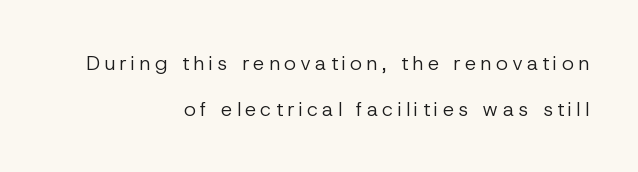
{"italic": "no", "bold": "no", "underline": "no", "align": "right", "line_spacing": "loose", "line_spacing_ratio": 2.3, "letter_spacing": "wide", "letter_spacing_em": 0.21, "glyph_px": 20}
